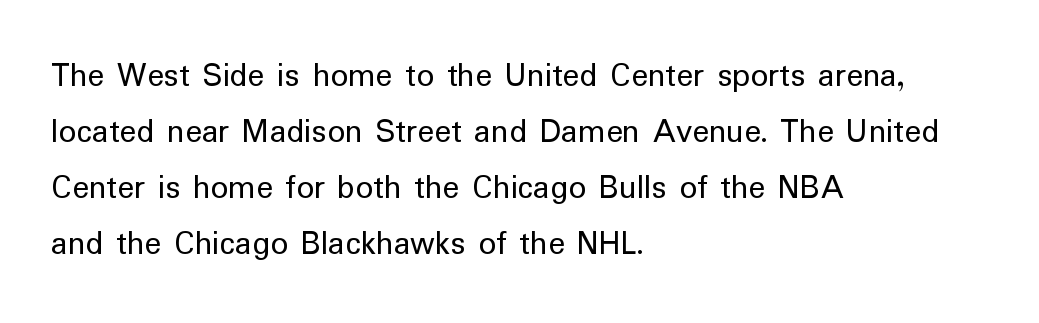
Q: Is the text bold? A: No.
Q: Is the text italic (slanted)? A: No, it is upright.
Q: Is the typeface a serif or a sans-serif typeface? A: Sans-serif.
Q: Is the text underlined? A: No.
Q: How is the paragraph aligned? A: Left-aligned.
Q: Is the spacing between letters normal or unusually wide? A: Normal.
Q: Is the spacing between lines tight, normal or loose? A: Normal.
Q: Width (condensed, normal, or wide)? A: Normal.
Q: Stroke contrast? A: Low.
Q: x-height? A: Medium.
Q: Monospaced? A: No.
